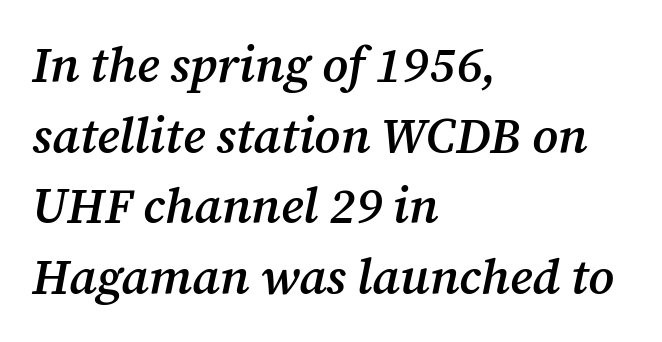
{"serif": "yes", "italic": "yes", "lean": "right", "slant_degrees": 12, "bold": "semi", "weight": "semibold", "width": "normal", "stroke_contrast": "medium", "x_height": "medium", "monospaced": "no", "underline": "no", "align": "left", "line_spacing": "normal", "line_spacing_ratio": 1.44, "letter_spacing": "normal", "letter_spacing_em": 0.0, "glyph_px": 49}
